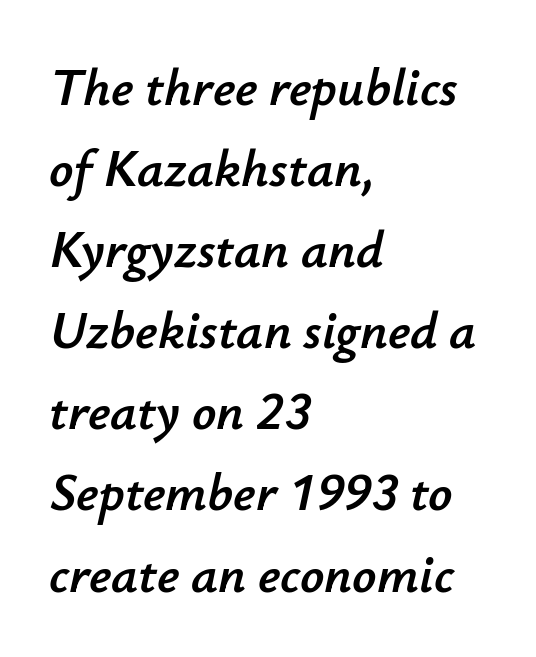
{"italic": "yes", "lean": "right", "slant_degrees": 12, "width": "normal", "stroke_contrast": "low", "x_height": "small", "monospaced": "no", "underline": "no", "align": "left", "line_spacing": "normal", "line_spacing_ratio": 1.53, "letter_spacing": "normal", "letter_spacing_em": 0.0, "glyph_px": 53}
